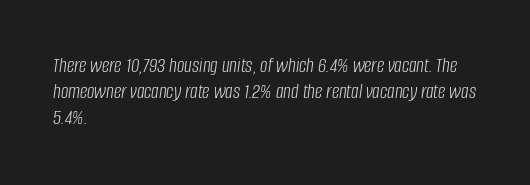
These lines keep a tight, regular rhythm from letter to letter. The typesetting does not lean heavy: it is not bold. Each row of text sits above clean, open space. Visually the block forms a straight wall on the left and a jagged coastline on the right. The passage shown leans; its letterforms are oblique.
